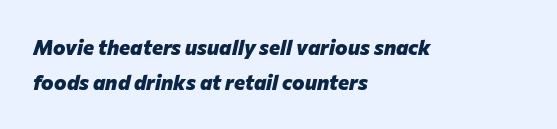
Notice how the stems are inclined rather than vertical — that's the hallmark of italics. Evenly set lines give the paragraph a standard silhouette. All the whitespace from short lines collects on the right. Strong, thick strokes mark this as bold type. The face used here is rendered with its standard letterfit.
